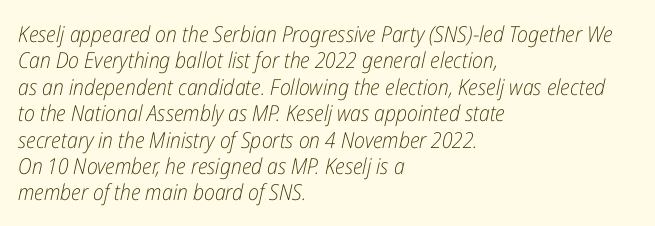
The lettering tilts uniformly, giving the passage an italic look. This is not heavy type; no bold has been used. Horizontal alignment here is leftward, the default for most running prose. Honestly, the letter spacing is just normal — you wouldn't notice it. Rule under the text: the space is simply empty.
